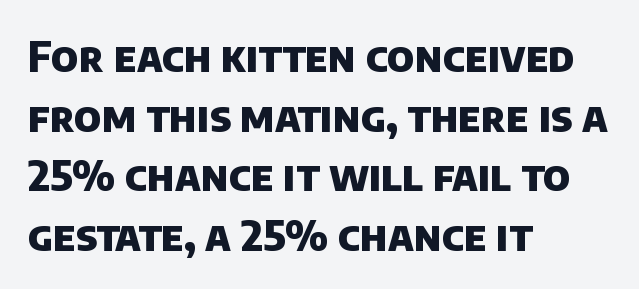
The image shows 42 px heavy sans-serif type; set left-aligned, normal line spacing (1.42x), normal letter spacing, not underlined; low stroke contrast and a large x-height.
